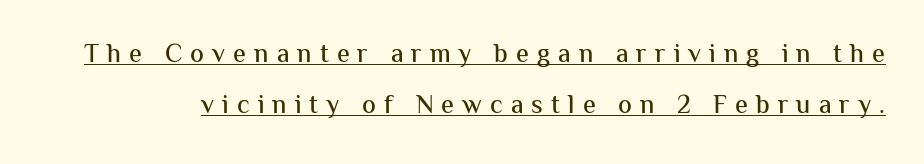
{"italic": "no", "underline": "yes", "line_spacing": "loose", "line_spacing_ratio": 1.98, "letter_spacing": "wide", "letter_spacing_em": 0.31, "glyph_px": 26}
